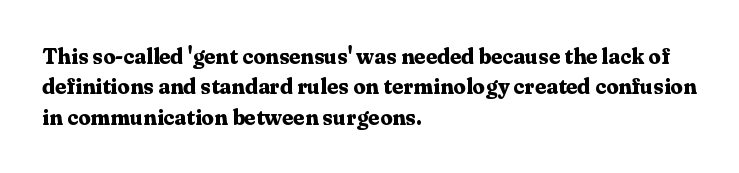
The image shows 22 px bold type, upright; set left-aligned, normal line spacing (1.38x), normal letter spacing, not underlined.
